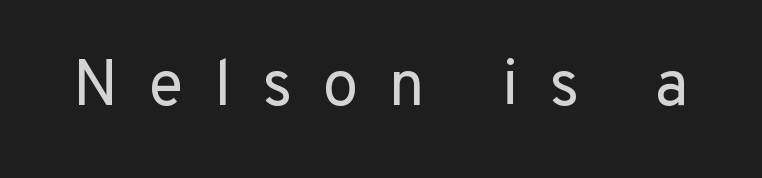
Check under the words: just untouched page. Each stroke keeps to a modest, everyday thickness or less. Look at the bottom of the vertical strokes: they stop flat, with no serifs. Does the lettering tilt? It doesn't — this is upright. Each letter keeps its own natural width here, so spacing adapts to shape. Spacing between characters has been opened up far beyond the box default.
